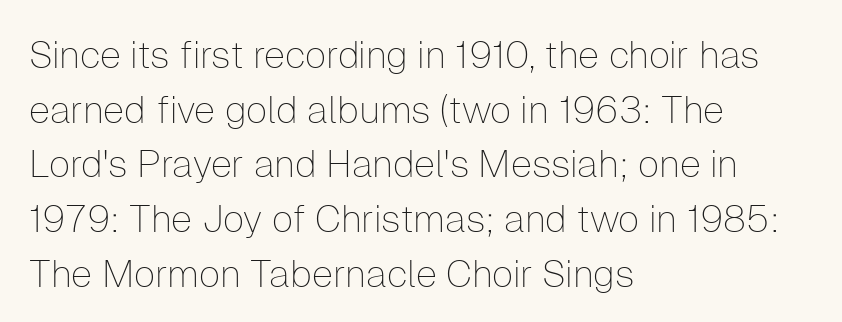
Is there any slant? The stems are plumb. Quick note: underline off. The lines are quadded left. The font family rendered here belongs to the sans-serif group.
